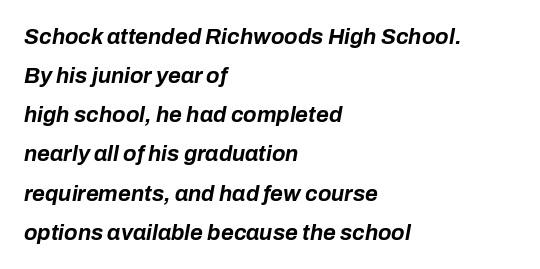
Q: Is the text bold? A: Yes.
Q: Is the text italic (slanted)? A: Yes, it leans right by about 10 degrees.
Q: Is the text underlined? A: No.
Q: How is the paragraph aligned? A: Left-aligned.
Q: Is the spacing between letters normal or unusually wide? A: Normal.
